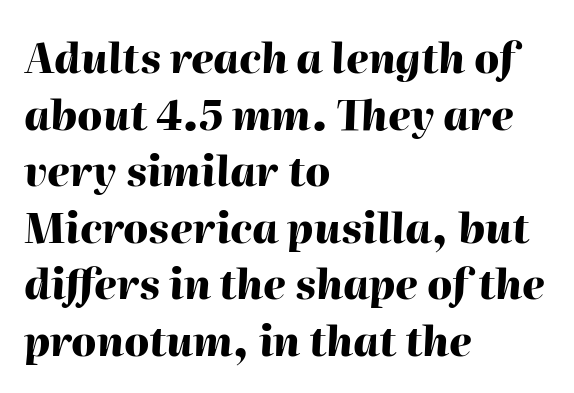
{"italic": "yes", "lean": "right", "slant_degrees": 2, "bold": "yes", "weight": "heavy", "width": "normal", "stroke_contrast": "high", "x_height": "medium", "monospaced": "no", "underline": "no", "align": "left", "line_spacing": "normal", "line_spacing_ratio": 1.38, "letter_spacing": "normal", "letter_spacing_em": 0.0, "glyph_px": 41}
